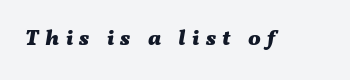
{"italic": "yes", "lean": "right", "slant_degrees": 11, "bold": "yes", "underline": "no", "letter_spacing": "wide", "letter_spacing_em": 0.31, "glyph_px": 21}
